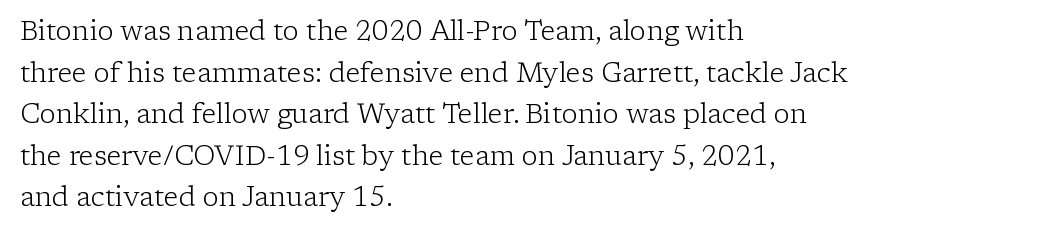
Q: Is the text bold? A: No.
Q: Is the text italic (slanted)? A: No, it is upright.
Q: Is the text underlined? A: No.
Q: How is the paragraph aligned? A: Left-aligned.
Q: Is the spacing between letters normal or unusually wide? A: Normal.
Q: Is the spacing between lines tight, normal or loose? A: Normal.
